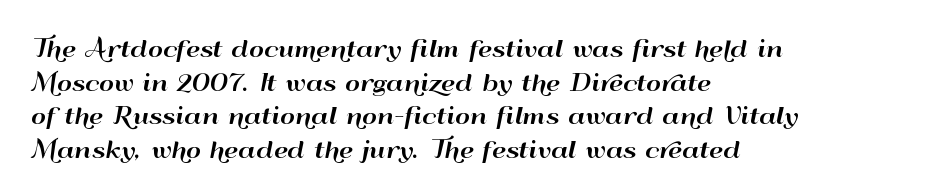
Q: Is the text italic (slanted)? A: Yes.
Q: Is the text underlined? A: No.
Q: How is the paragraph aligned? A: Left-aligned.
Q: Is the spacing between letters normal or unusually wide? A: Normal.
Q: Is the spacing between lines tight, normal or loose? A: Normal.
